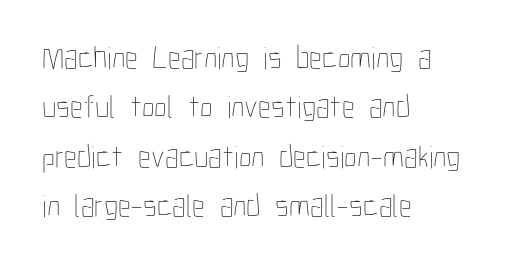
Is the letter spacing exaggerated? No — it looks like the ordinary default. Horizontally, the lines are justified to the leading edge only. These lines were composed using upright roman letters. The strip under each line holds only bare page. Bold? No — there's no thickening of the strokes.
